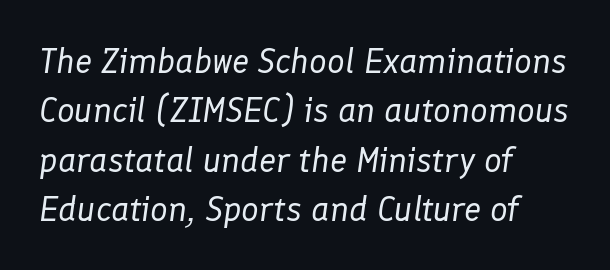
{"italic": "yes", "lean": "right", "slant_degrees": 8, "bold": "no", "weight": "regular", "width": "normal", "stroke_contrast": "low", "x_height": "medium", "monospaced": "no", "underline": "no", "align": "left", "line_spacing": "normal", "line_spacing_ratio": 1.41, "letter_spacing": "normal", "letter_spacing_em": 0.0, "glyph_px": 35}
